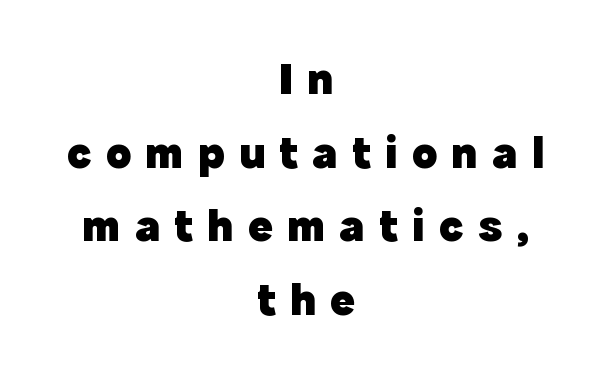
{"serif": "no", "italic": "no", "bold": "yes", "weight": "heavy", "width": "normal", "x_height": "medium", "monospaced": "no", "underline": "no", "align": "center", "line_spacing": "normal", "line_spacing_ratio": 1.6, "letter_spacing": "wide", "letter_spacing_em": 0.31, "glyph_px": 46}
